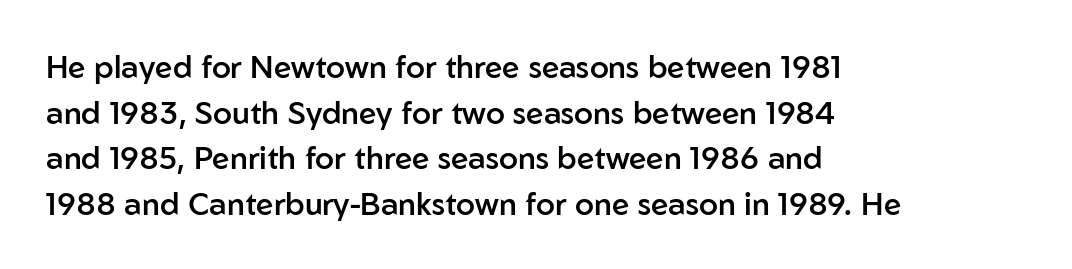
Examine the stroke ends and you'll find no serifs. Typeset ragged right — the left edge is the straight one. Tall strokes in this sample are plumb rather than angled. How would I describe the line gaps? Plain and ordinary. Is this a fixed-width face? No — the glyphs have proportional, varying widths.
